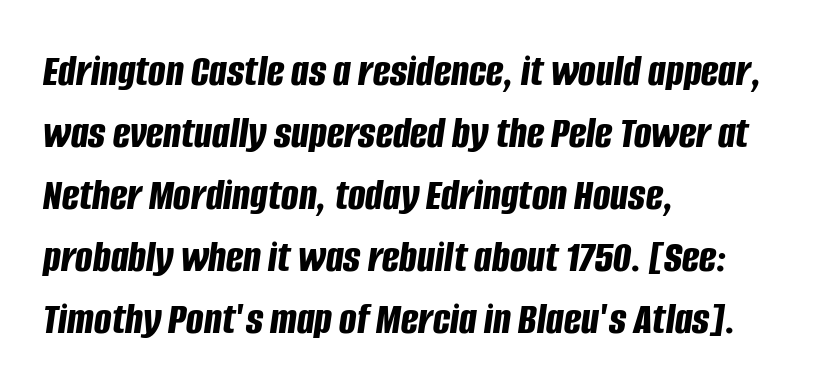
The image shows 46 px bold, condensed type, italic (leaning right); set left-aligned, normal line spacing (1.35x), normal letter spacing, not underlined; low stroke contrast and a large x-height.
